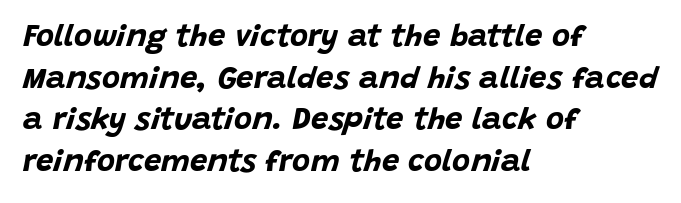
{"italic": "yes", "lean": "right", "slant_degrees": 15, "bold": "yes", "weight": "bold", "width": "normal", "stroke_contrast": "low", "x_height": "large", "monospaced": "no", "underline": "no", "align": "left", "line_spacing": "normal", "line_spacing_ratio": 1.34, "letter_spacing": "normal", "letter_spacing_em": 0.0, "glyph_px": 31}
